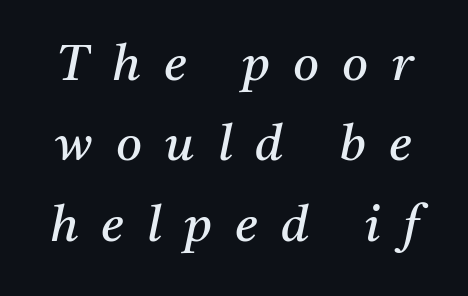
{"serif": "yes", "italic": "yes", "lean": "right", "slant_degrees": 11, "bold": "no", "weight": "regular", "width": "normal", "stroke_contrast": "medium", "x_height": "medium", "monospaced": "no", "underline": "no", "line_spacing": "normal", "line_spacing_ratio": 1.61, "letter_spacing": "wide", "letter_spacing_em": 0.46, "glyph_px": 50}
